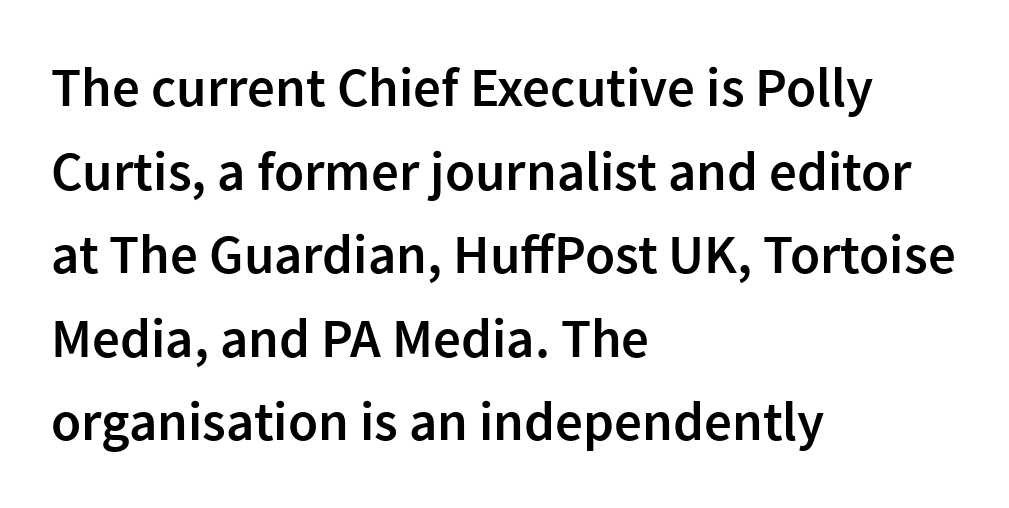
Q: Is the text bold? A: Semi-bold.
Q: Is the text italic (slanted)? A: No, it is upright.
Q: Is the typeface a serif or a sans-serif typeface? A: Sans-serif.
Q: Is the text underlined? A: No.
Q: How is the paragraph aligned? A: Left-aligned.
Q: Is the spacing between letters normal or unusually wide? A: Normal.
Q: Is the spacing between lines tight, normal or loose? A: Normal.
Q: Width (condensed, normal, or wide)? A: Normal.
Q: Stroke contrast? A: Low.
Q: x-height? A: Medium.
Q: Monospaced? A: No.
